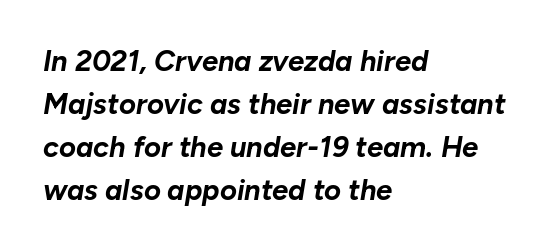
{"italic": "yes", "lean": "right", "slant_degrees": 10, "bold": "yes", "weight": "bold", "width": "normal", "stroke_contrast": "low", "x_height": "medium", "monospaced": "no", "underline": "no", "align": "left", "line_spacing": "normal", "line_spacing_ratio": 1.48, "letter_spacing": "normal", "letter_spacing_em": 0.0, "glyph_px": 29}
